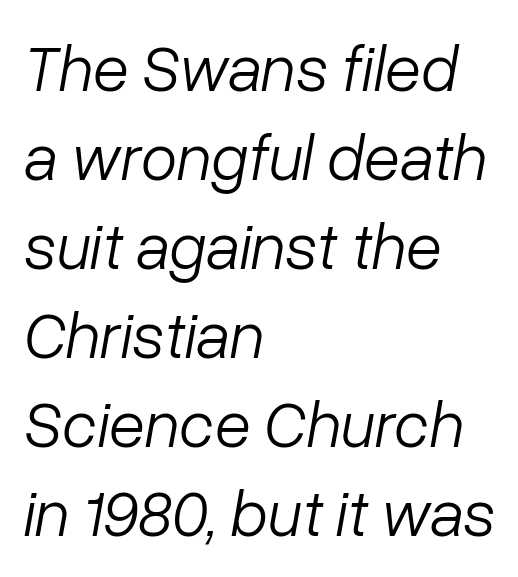
{"italic": "yes", "lean": "right", "slant_degrees": 10, "bold": "no", "weight": "light", "width": "normal", "stroke_contrast": "low", "x_height": "medium", "monospaced": "no", "underline": "no", "align": "left", "line_spacing": "normal", "line_spacing_ratio": 1.35, "letter_spacing": "normal", "letter_spacing_em": 0.0, "glyph_px": 66}
